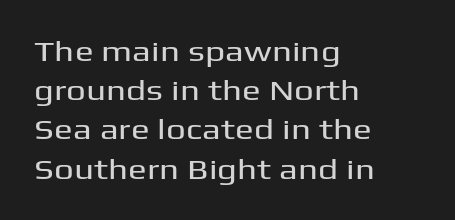
{"serif": "no", "italic": "no", "width": "wide", "stroke_contrast": "medium", "x_height": "medium", "monospaced": "no", "underline": "no", "align": "left", "line_spacing": "normal", "line_spacing_ratio": 1.4, "letter_spacing": "normal", "letter_spacing_em": 0.0, "glyph_px": 28}
